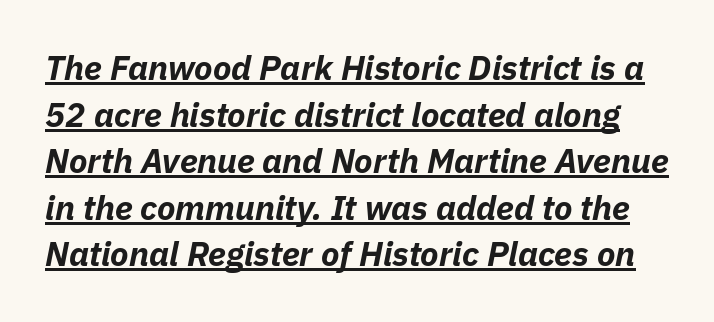
{"italic": "yes", "lean": "right", "slant_degrees": 11, "bold": "yes", "weight": "bold", "width": "normal", "stroke_contrast": "low", "x_height": "medium", "monospaced": "no", "underline": "yes", "line_spacing": "normal", "line_spacing_ratio": 1.37, "letter_spacing": "normal", "letter_spacing_em": 0.0, "glyph_px": 34}
